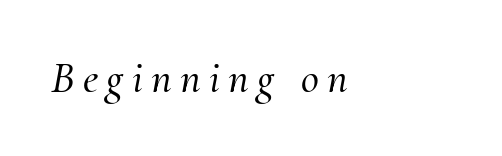
{"serif": "yes", "italic": "yes", "lean": "right", "slant_degrees": 10, "width": "normal", "stroke_contrast": "medium", "x_height": "small", "monospaced": "no", "underline": "no", "align": "left", "glyph_px": 44}
